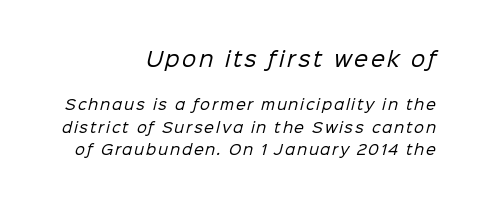
The image shows 20 px text type; set right-aligned, normal line spacing (1.61x), not underlined; the first (top) block is 1.43x larger.
